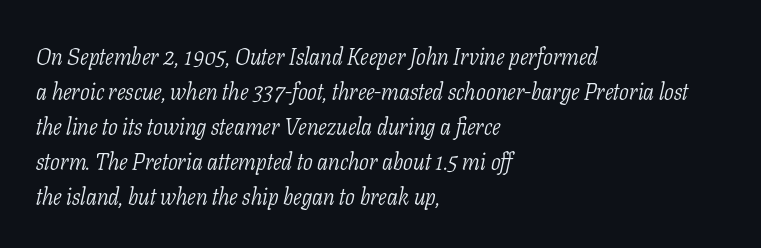
{"italic": "yes", "lean": "right", "slant_degrees": 11, "bold": "no", "underline": "no", "align": "left", "line_spacing": "normal", "line_spacing_ratio": 1.52, "letter_spacing": "normal", "letter_spacing_em": 0.0, "glyph_px": 23}
